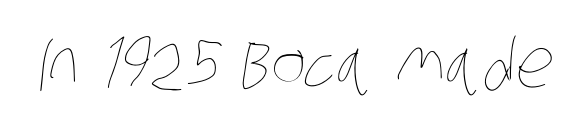
Q: Is the text bold? A: No.
Q: Is the text underlined? A: No.
Q: Is the spacing between letters normal or unusually wide? A: Normal.
Q: Width (condensed, normal, or wide)? A: Condensed.
Q: Stroke contrast? A: Low.
Q: x-height? A: Large.
Q: Monospaced? A: No.
